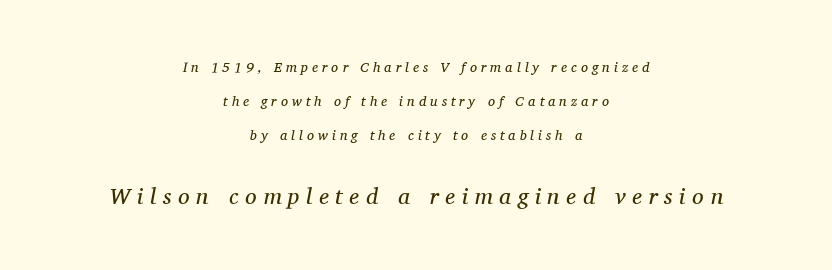
Heaviness? Minimal to ordinary, like unemphasized prose. Rendered with sloped, italic letterforms. Caption: multi-line text, centered on the measure. The string is rendered with underlining switched off. Honestly, the rows look like they've been pulled way apart. The passage shown has open, widely tracked lettering throughout.
